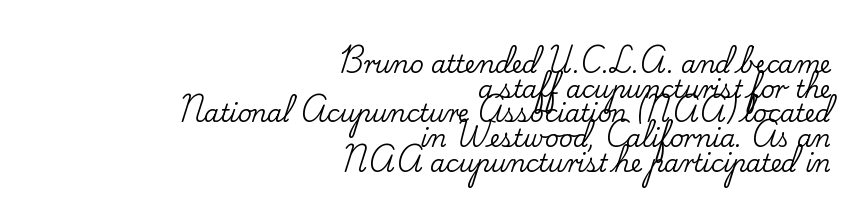
Q: Is the text italic (slanted)? A: Yes.
Q: Is the text underlined? A: No.
Q: How is the paragraph aligned? A: Right-aligned.
Q: Is the spacing between letters normal or unusually wide? A: Normal.
Q: Is the spacing between lines tight, normal or loose? A: Tight.
